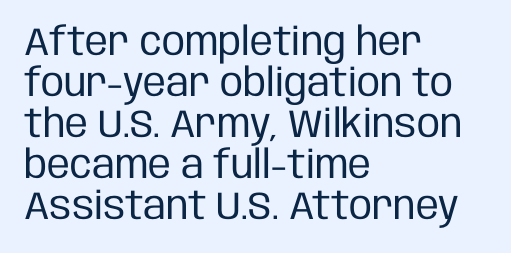
Q: Is the text bold? A: No.
Q: Is the text italic (slanted)? A: No, it is upright.
Q: Is the typeface a serif or a sans-serif typeface? A: Sans-serif.
Q: Is the text underlined? A: No.
Q: How is the paragraph aligned? A: Left-aligned.
Q: Is the spacing between letters normal or unusually wide? A: Normal.
Q: Is the spacing between lines tight, normal or loose? A: Tight.
Q: Width (condensed, normal, or wide)? A: Condensed.
Q: Stroke contrast? A: Low.
Q: x-height? A: Large.
Q: Monospaced? A: No.
